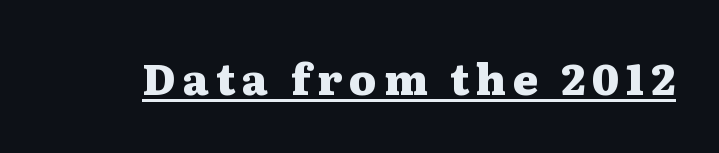
Q: Is the text bold? A: Yes.
Q: Is the text italic (slanted)? A: No, it is upright.
Q: Is the typeface a serif or a sans-serif typeface? A: Serif.
Q: Is the text underlined? A: Yes.
Q: Width (condensed, normal, or wide)? A: Wide.
Q: Stroke contrast? A: Medium.
Q: x-height? A: Medium.
Q: Monospaced? A: No.
